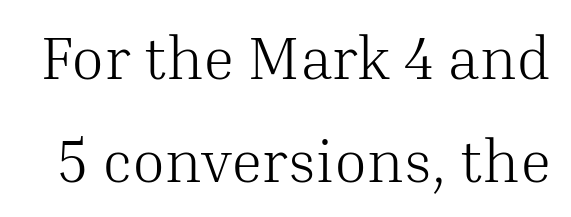
Q: Is the text bold? A: No.
Q: Is the text italic (slanted)? A: No, it is upright.
Q: Is the typeface a serif or a sans-serif typeface? A: Serif.
Q: Is the text underlined? A: No.
Q: Is the spacing between letters normal or unusually wide? A: Normal.
Q: Width (condensed, normal, or wide)? A: Normal.
Q: Stroke contrast? A: Medium.
Q: x-height? A: Medium.
Q: Monospaced? A: No.
